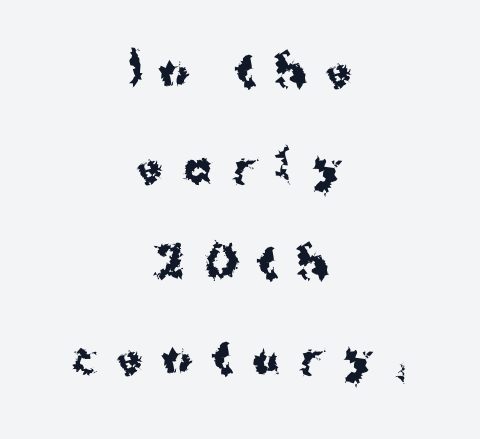
Q: Is the text bold? A: Yes.
Q: Is the text italic (slanted)? A: No, it is upright.
Q: Is the typeface a serif or a sans-serif typeface? A: Sans-serif.
Q: Is the text underlined? A: No.
Q: How is the paragraph aligned? A: Centered.
Q: Is the spacing between letters normal or unusually wide? A: Unusually wide.
Q: Is the spacing between lines tight, normal or loose? A: Loose.
Q: Width (condensed, normal, or wide)? A: Normal.
Q: Stroke contrast? A: Medium.
Q: x-height? A: Medium.
Q: Monospaced? A: No.
